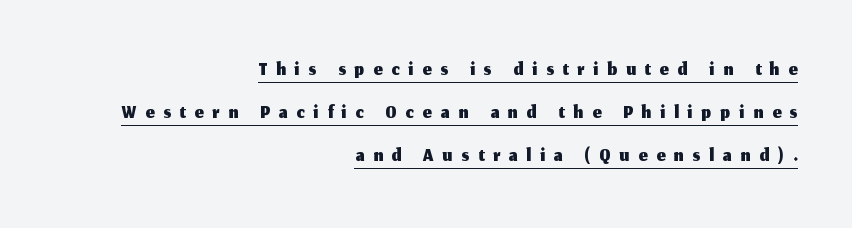
Q: Is the text italic (slanted)? A: No, it is upright.
Q: Is the typeface a serif or a sans-serif typeface? A: Sans-serif.
Q: Is the text underlined? A: Yes.
Q: How is the paragraph aligned? A: Right-aligned.
Q: Is the spacing between letters normal or unusually wide? A: Unusually wide.
Q: Is the spacing between lines tight, normal or loose? A: Normal.
Q: Width (condensed, normal, or wide)? A: Normal.
Q: Stroke contrast? A: Medium.
Q: x-height? A: Medium.
Q: Monospaced? A: No.
